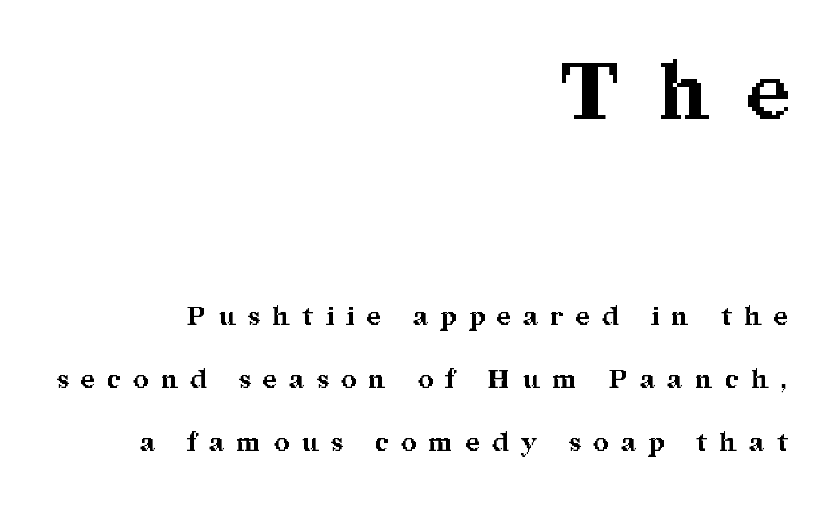
The image shows 79 px bold serif type, upright; set right-aligned, loose line spacing (2.42x), unusually wide letter spacing (+0.5 em), not underlined; the first (top) block is 3.04x larger; medium stroke contrast and a medium x-height.
